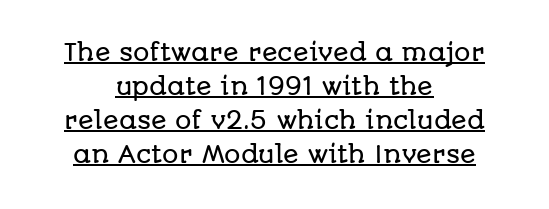
The image shows 23 px text type, upright; set centered, normal line spacing (1.48x), normal letter spacing, underlined.
